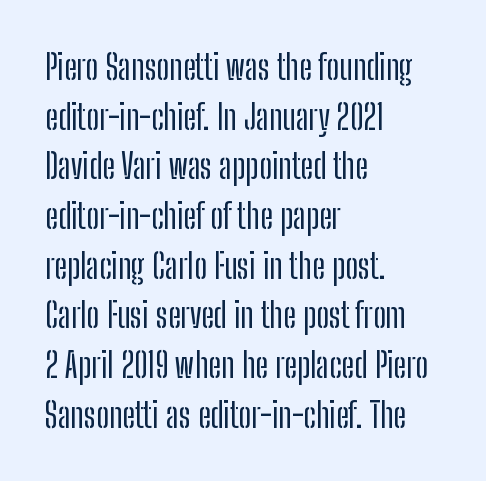
The image shows 35 px condensed sans-serif type, upright; set left-aligned, normal line spacing (1.42x), normal letter spacing, not underlined; low stroke contrast and a medium x-height.
